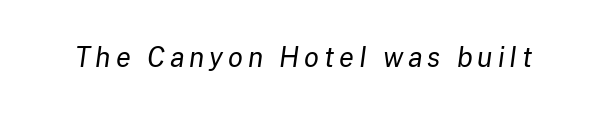
The image shows 27 px text type, italic (leaning right); set not underlined.
